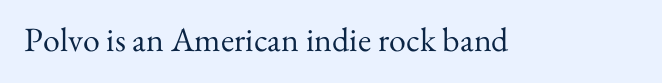
Letters rest on an invisible, unmarked baseline. Are there feet on the stems? There are — it's a serif. You could call the tracking neutral — neither tight nor loose. Ordinary non-slanted type is in use. This sample has the flowing, uneven cadence of proportional lettering.
